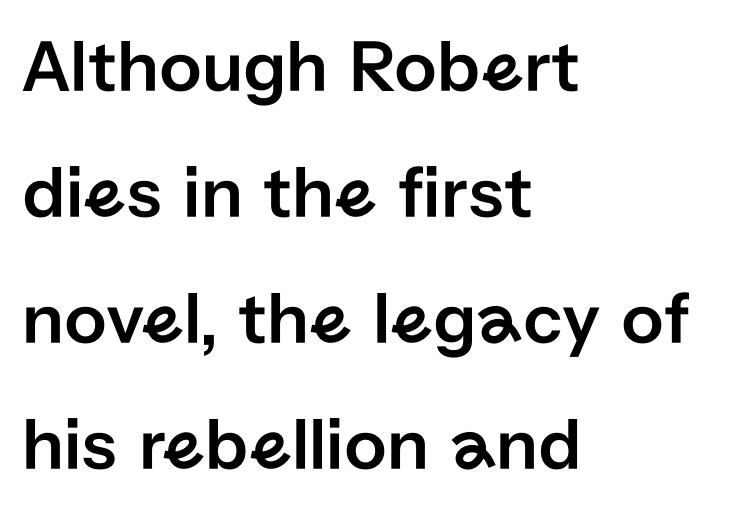
{"serif": "no", "italic": "no", "width": "normal", "stroke_contrast": "low", "x_height": "medium", "monospaced": "no", "underline": "no", "align": "left", "line_spacing": "normal", "line_spacing_ratio": 1.68, "letter_spacing": "normal", "letter_spacing_em": 0.0, "glyph_px": 75}
